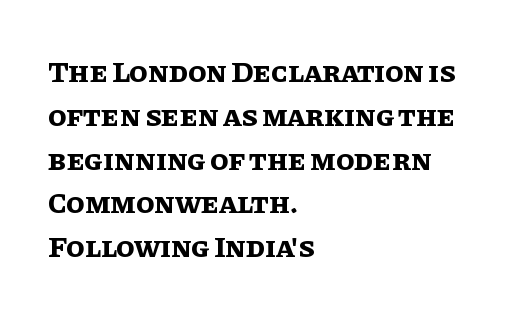
{"italic": "no", "bold": "yes", "weight": "bold", "width": "normal", "stroke_contrast": "low", "x_height": "large", "monospaced": "no", "underline": "no", "align": "left", "line_spacing": "normal", "line_spacing_ratio": 1.46, "letter_spacing": "normal", "letter_spacing_em": 0.0, "glyph_px": 30}
